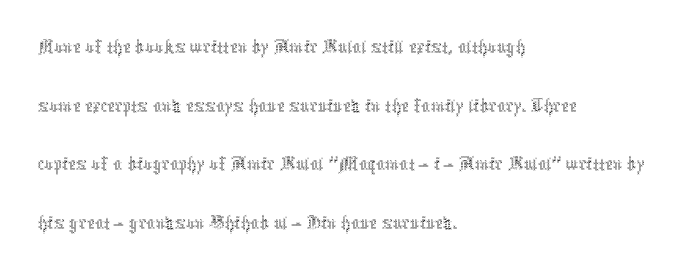
Q: Is the text bold? A: No.
Q: Is the text italic (slanted)? A: No, it is upright.
Q: Is the text underlined? A: No.
Q: How is the paragraph aligned? A: Left-aligned.
Q: Is the spacing between letters normal or unusually wide? A: Normal.
Q: Is the spacing between lines tight, normal or loose? A: Normal.
Q: Width (condensed, normal, or wide)? A: Condensed.
Q: x-height? A: Medium.
Q: Monospaced? A: No.
